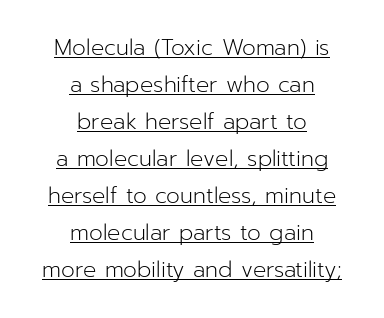
Q: Is the text bold? A: No.
Q: Is the text italic (slanted)? A: No, it is upright.
Q: Is the text underlined? A: Yes.
Q: How is the paragraph aligned? A: Centered.
Q: Is the spacing between letters normal or unusually wide? A: Normal.
Q: Is the spacing between lines tight, normal or loose? A: Normal.
